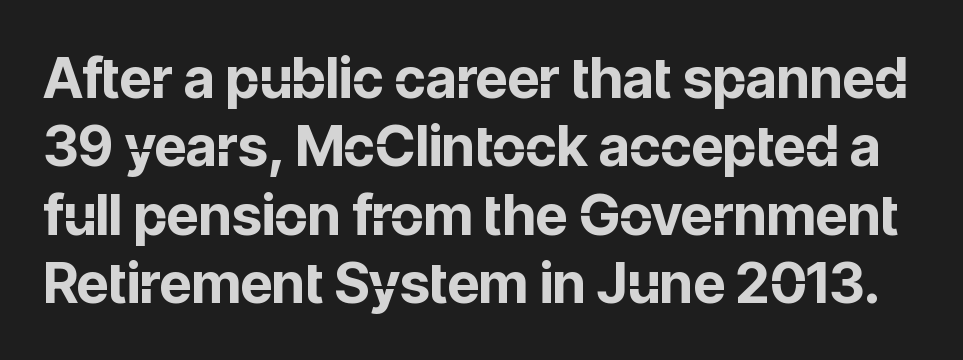
{"serif": "no", "italic": "no", "bold": "yes", "weight": "bold", "width": "normal", "stroke_contrast": "low", "x_height": "medium", "monospaced": "no", "underline": "no", "line_spacing_ratio": 1.22, "letter_spacing": "normal", "letter_spacing_em": 0.0, "glyph_px": 56}
